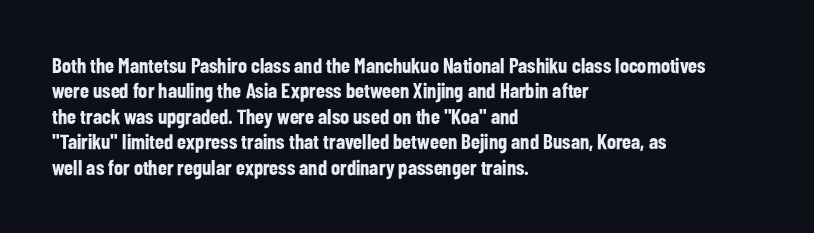
The gaps between neighbouring characters are ordinary and unremarkable. Heavy, bold letterforms. Posture: straight, roman, zero tilt. Caption: multi-line text, flush left, ragged right. Clear beneath every line of the passage.
